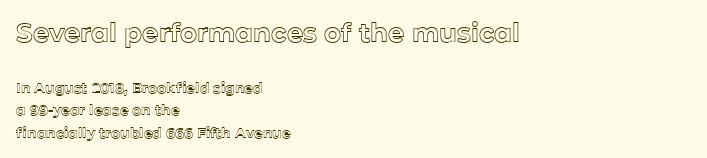
The image shows 26 px text type, upright; set left-aligned, normal line spacing (1.61x), normal letter spacing, not underlined; the first (top) block is 1.86x larger.
